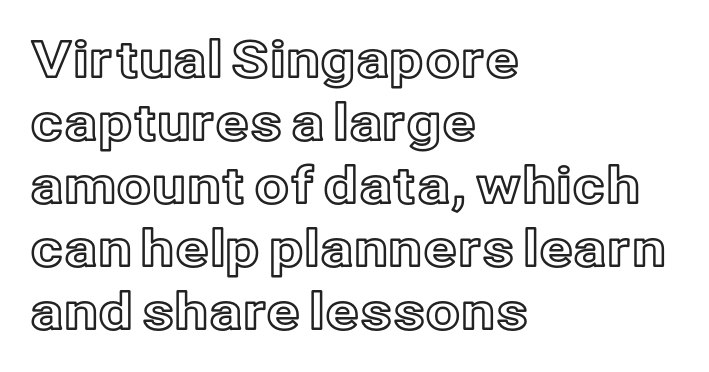
The image shows 50 px text type, upright; set left-aligned, normal line spacing (1.26x), normal letter spacing, not underlined; a medium x-height.
